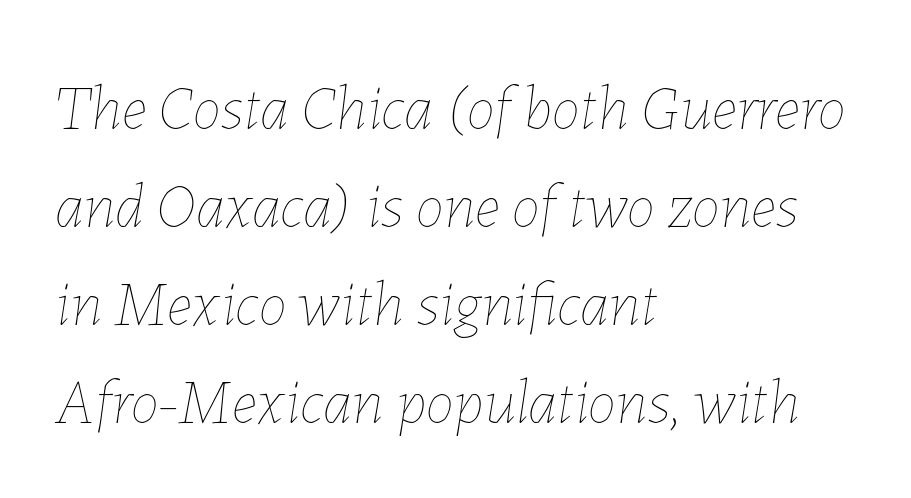
Is the letter spacing exaggerated? No — it looks like the ordinary default. This block has exactly the height ordinary leading produces. Is the type slanted? Yes — the strokes lean at a clear angle. Ink coverage per letter is moderate at most. Descenders hang freely into open space. The lines are quadded left.
